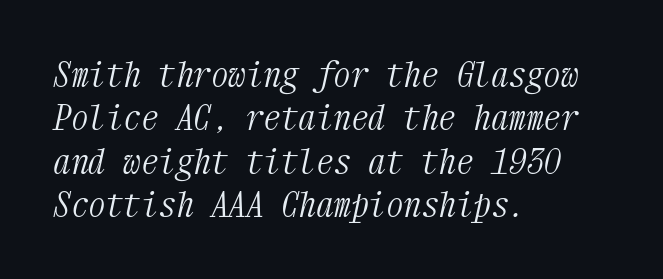
The image shows 35 px light, condensed serif type, italic (leaning right), monospaced; set left-aligned, line spacing 1.24x, normal letter spacing, not underlined; medium stroke contrast and a medium x-height.
